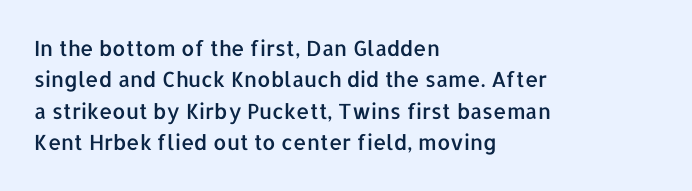
Q: Is the text italic (slanted)? A: No, it is upright.
Q: Is the text underlined? A: No.
Q: How is the paragraph aligned? A: Left-aligned.
Q: Is the spacing between letters normal or unusually wide? A: Normal.
Q: Is the spacing between lines tight, normal or loose? A: Normal.
